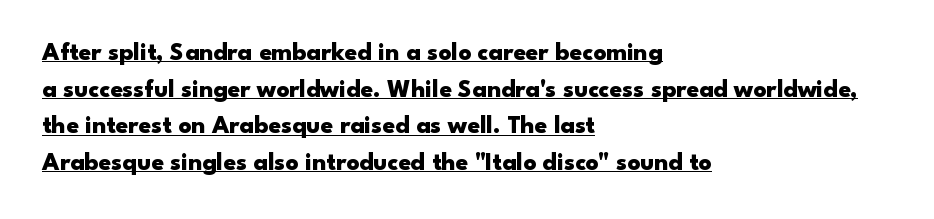
The image shows 25 px bold type, upright; set left-aligned, normal line spacing (1.47x), normal letter spacing, underlined.
